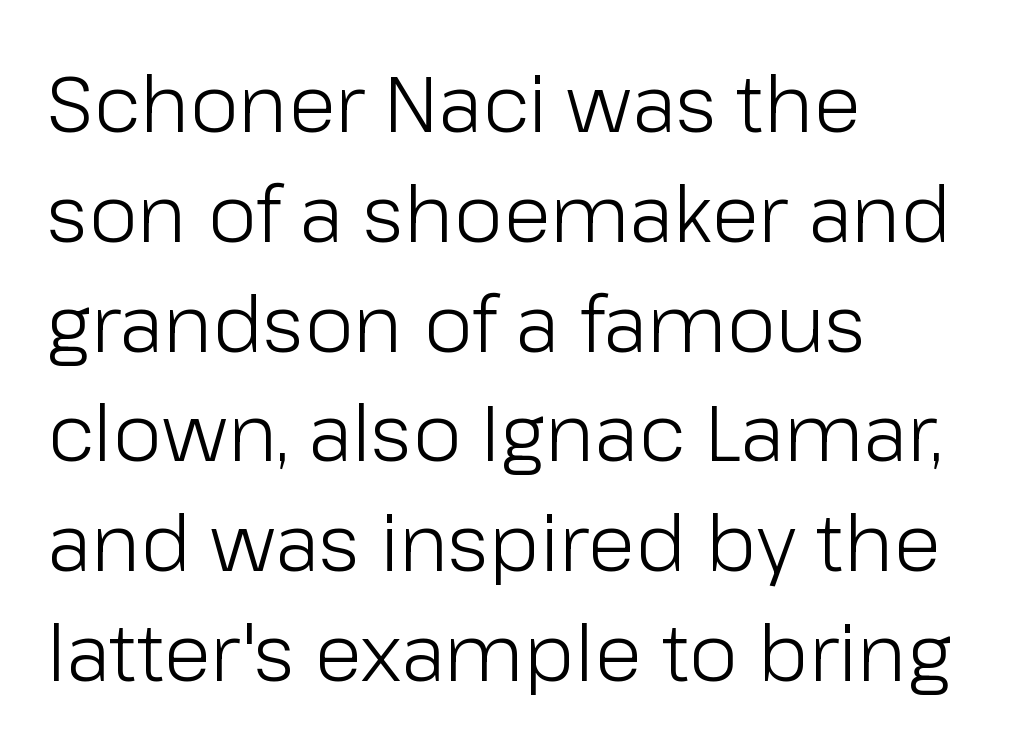
{"serif": "no", "italic": "no", "bold": "no", "weight": "light", "width": "normal", "stroke_contrast": "low", "x_height": "medium", "monospaced": "no", "underline": "no", "align": "left", "line_spacing": "normal", "line_spacing_ratio": 1.39, "letter_spacing": "normal", "letter_spacing_em": 0.0, "glyph_px": 79}
